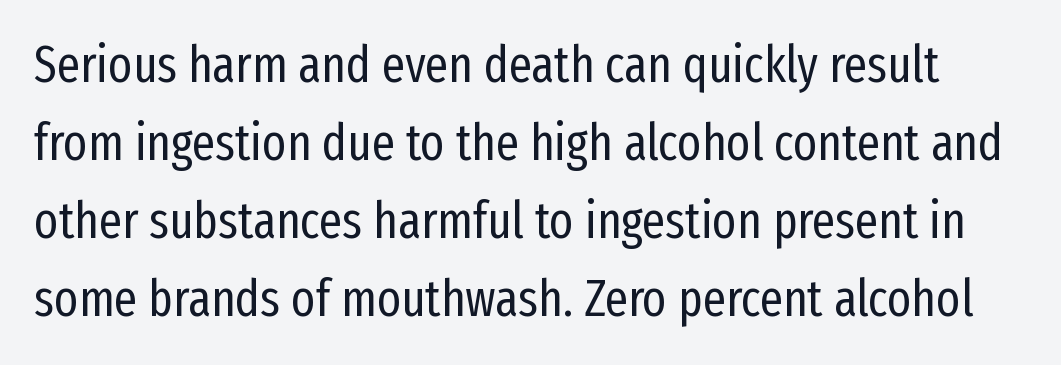
{"serif": "no", "italic": "no", "bold": "no", "weight": "regular", "width": "condensed", "stroke_contrast": "low", "x_height": "medium", "monospaced": "no", "underline": "no", "line_spacing": "normal", "line_spacing_ratio": 1.53, "letter_spacing": "normal", "letter_spacing_em": 0.0, "glyph_px": 51}
